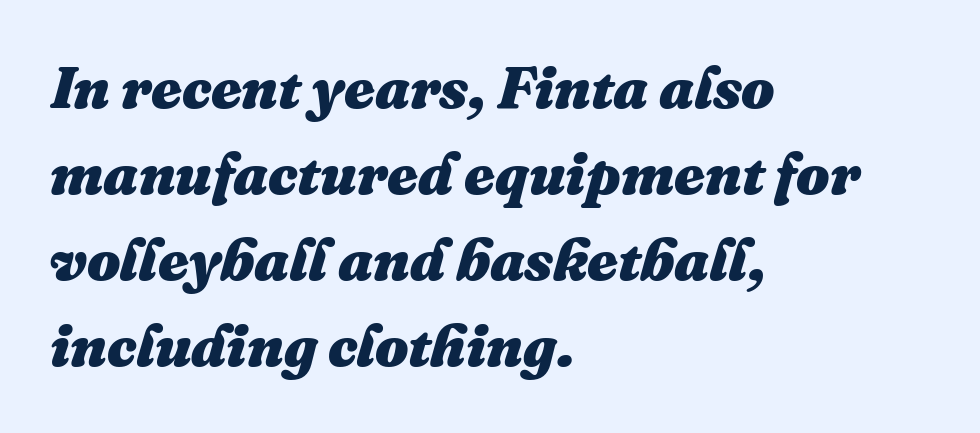
The lines sit at an ordinary, default distance from one another. Looking at the ascenders, they clearly lean. Students, note that the glyphs here touch the page at normal intervals. A student would call this left alignment; a typographer would say flush left, rag right. Type without underlining. Proportional: the letters do not fall into vertical columns.
